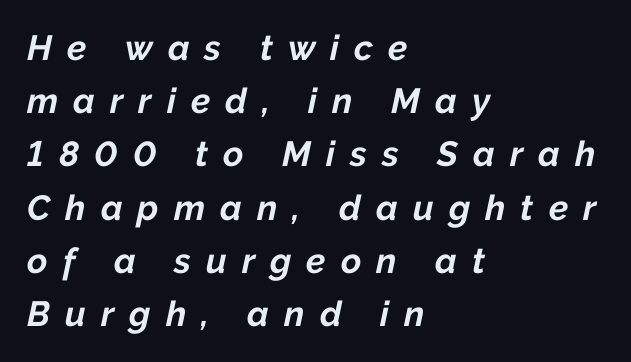
{"italic": "yes", "lean": "right", "slant_degrees": 12, "bold": "yes", "weight": "bold", "width": "normal", "stroke_contrast": "low", "x_height": "medium", "monospaced": "no", "underline": "no", "align": "left", "line_spacing": "normal", "line_spacing_ratio": 1.52, "letter_spacing": "wide", "letter_spacing_em": 0.43, "glyph_px": 35}
